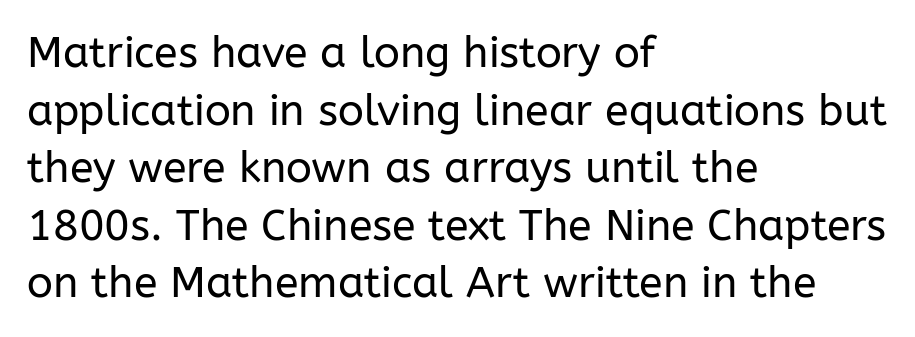
{"serif": "no", "italic": "no", "bold": "no", "weight": "regular", "width": "normal", "stroke_contrast": "low", "x_height": "medium", "monospaced": "no", "underline": "no", "align": "left", "line_spacing": "normal", "line_spacing_ratio": 1.34, "letter_spacing": "normal", "letter_spacing_em": 0.0, "glyph_px": 43}
